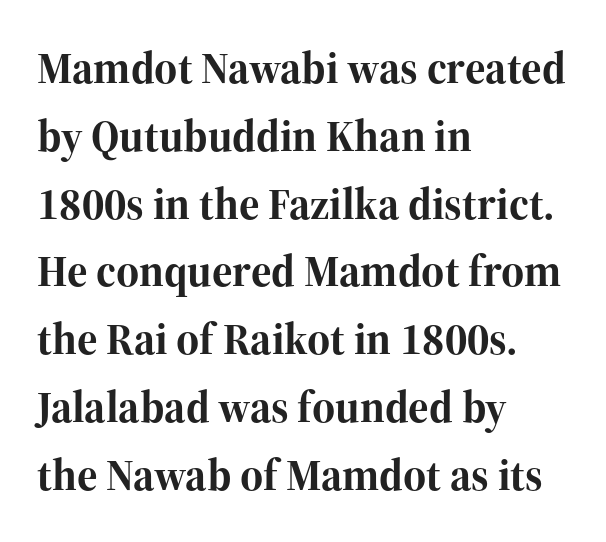
Left-aligned paragraph, ragged on the right. No extra tracking has been applied to these lines. A clean baseline with only descenders dipping below it. How heavy is the stroke? Heavy — this is a bold. This rendering employs a face with finishing strokes, i.e., a serif.
